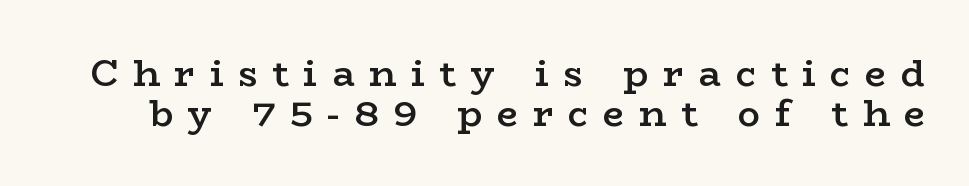
Bold? Not quite — semibold, heavier than regular but stopping short. The space between consecutive lines is stingy. Short note: letters widely spaced. The face used here is proportionally spaced, like ordinary book or web type. Yep, those are serifs on the letters.
